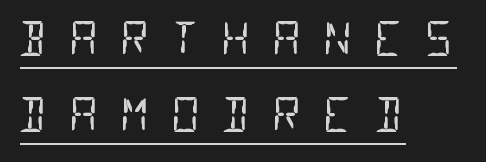
{"serif": "no", "bold": "no", "weight": "regular", "width": "condensed", "stroke_contrast": "low", "x_height": "large", "monospaced": "yes", "underline": "yes", "align": "left", "line_spacing": "normal", "line_spacing_ratio": 1.7, "letter_spacing": "wide", "letter_spacing_em": 0.48, "glyph_px": 45}
